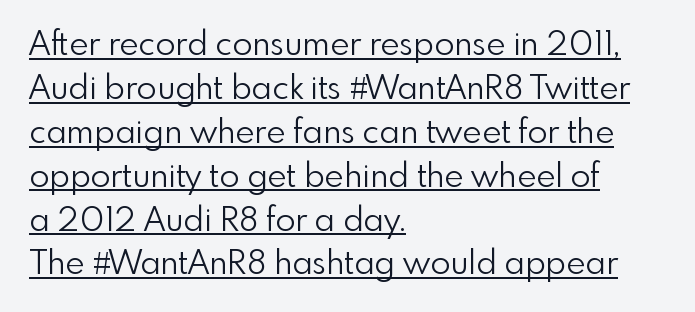
{"serif": "no", "italic": "no", "bold": "no", "weight": "light", "width": "normal", "x_height": "small", "monospaced": "no", "underline": "yes", "align": "left", "line_spacing": "normal", "line_spacing_ratio": 1.33, "letter_spacing": "normal", "letter_spacing_em": 0.0, "glyph_px": 33}
